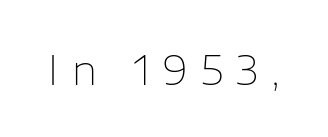
Q: Is the text bold? A: No.
Q: Is the text italic (slanted)? A: No, it is upright.
Q: Is the typeface a serif or a sans-serif typeface? A: Sans-serif.
Q: Is the text underlined? A: No.
Q: Is the spacing between letters normal or unusually wide? A: Unusually wide.
Q: Width (condensed, normal, or wide)? A: Normal.
Q: Stroke contrast? A: Low.
Q: x-height? A: Medium.
Q: Monospaced? A: No.
